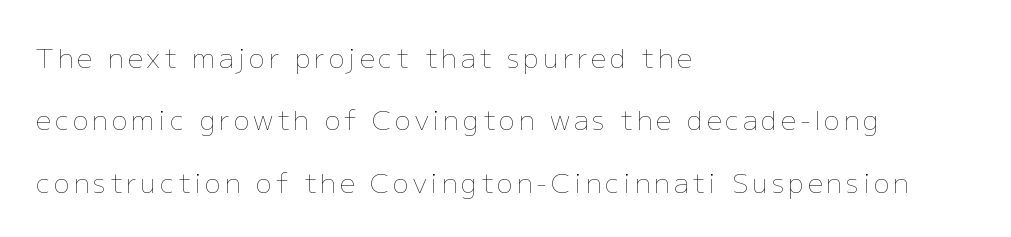
The image shows 27 px text type, upright; set left-aligned, loose line spacing (2.31x), not underlined.
